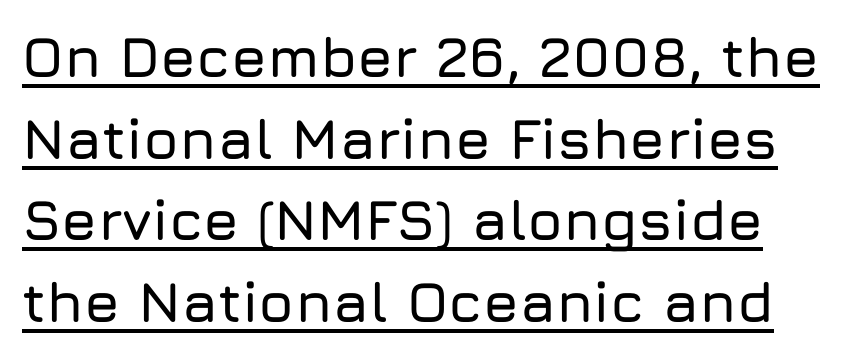
Q: Is the text italic (slanted)? A: No, it is upright.
Q: Is the typeface a serif or a sans-serif typeface? A: Sans-serif.
Q: Is the text underlined? A: Yes.
Q: Is the spacing between letters normal or unusually wide? A: Normal.
Q: Is the spacing between lines tight, normal or loose? A: Normal.
Q: Width (condensed, normal, or wide)? A: Normal.
Q: Stroke contrast? A: Low.
Q: x-height? A: Medium.
Q: Monospaced? A: No.
